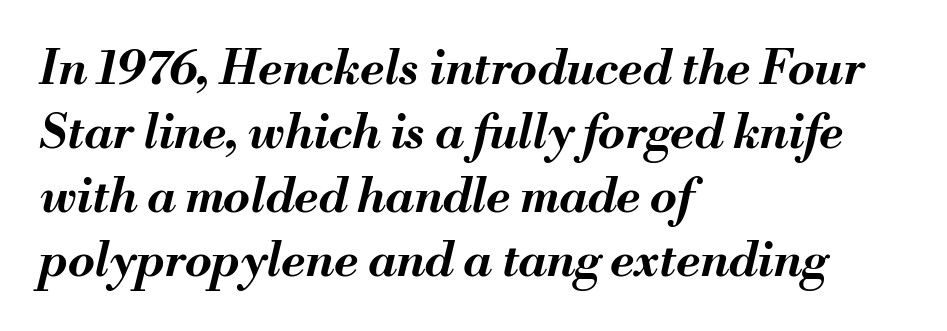
{"italic": "yes", "lean": "right", "slant_degrees": 13, "bold": "yes", "weight": "bold", "width": "normal", "stroke_contrast": "medium", "x_height": "small", "monospaced": "no", "underline": "no", "align": "left", "line_spacing": "normal", "line_spacing_ratio": 1.33, "letter_spacing": "normal", "letter_spacing_em": 0.0, "glyph_px": 48}
